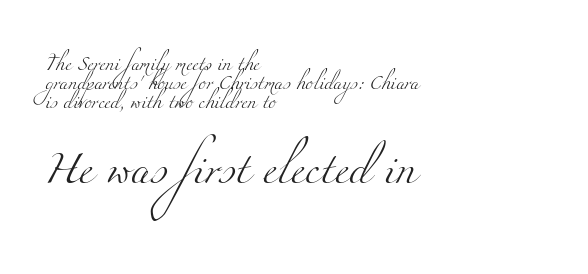
Notice how descenders clear the ascenders below comfortably — that's standard leading. Is the letter spacing exaggerated? No — it looks like the ordinary default. Think standard paragraph weight, or any step lighter than that.
